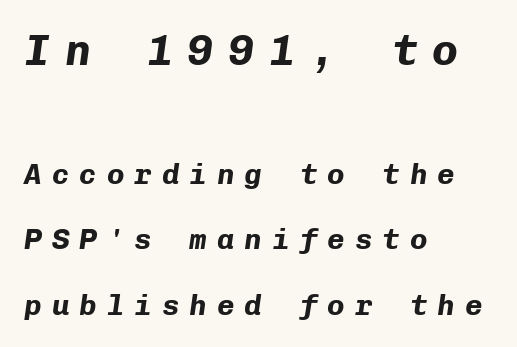
{"italic": "yes", "lean": "right", "slant_degrees": 8, "bold": "yes", "weight": "bold", "width": "normal", "stroke_contrast": "low", "x_height": "medium", "monospaced": "yes", "underline": "no", "align": "left", "line_spacing": "loose", "line_spacing_ratio": 2.26, "letter_spacing": "wide", "letter_spacing_em": 0.35, "larger_block": "first", "size_ratio": 1.48, "glyph_px": 43}
